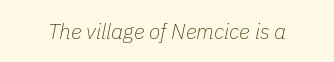
The image shows 21 px text type, italic (leaning right); set normal letter spacing, not underlined.
